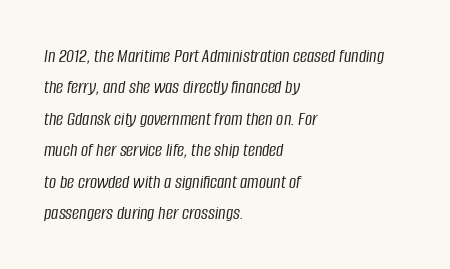
The horizontal fit of the characters is conventional and even. Counters stay open thanks to moderate or lighter strokes. No word sits above an underline. Each line starts at the same left margin while the right side varies.
